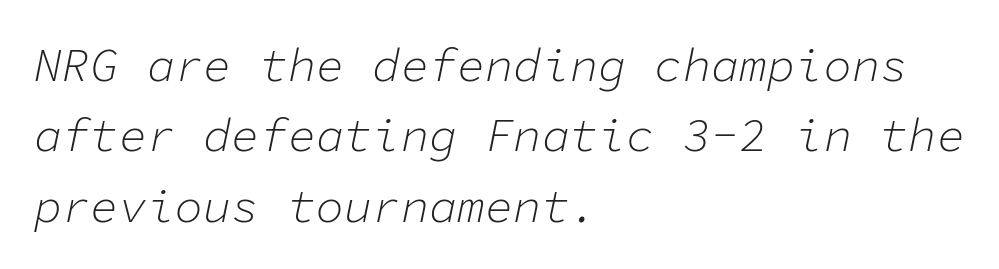
The image shows 47 px light type, italic (leaning right), monospaced; set left-aligned, normal line spacing (1.5x), normal letter spacing, not underlined; low stroke contrast and a medium x-height.
